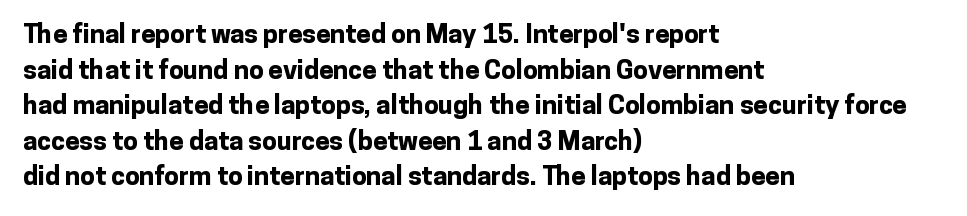
{"italic": "no", "bold": "yes", "underline": "no", "align": "left", "line_spacing": "normal", "line_spacing_ratio": 1.37, "letter_spacing": "normal", "letter_spacing_em": 0.0, "glyph_px": 26}
